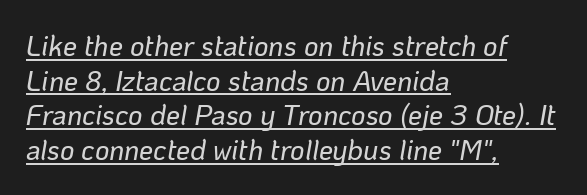
{"italic": "yes", "lean": "right", "slant_degrees": 10, "width": "normal", "stroke_contrast": "low", "x_height": "medium", "monospaced": "no", "underline": "yes", "align": "left", "line_spacing_ratio": 1.24, "letter_spacing": "normal", "letter_spacing_em": 0.0, "glyph_px": 28}
